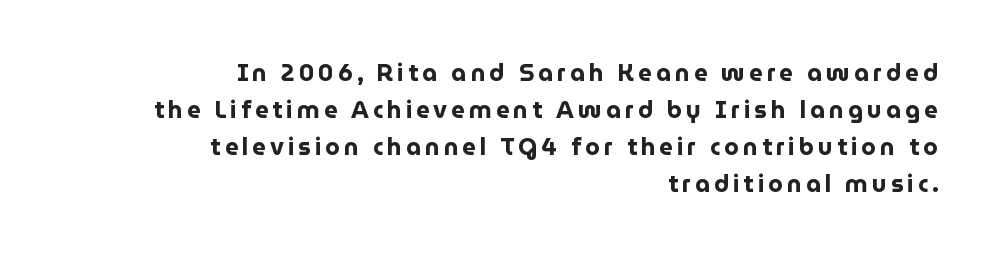
The image shows 24 px bold type, upright; set right-aligned, normal line spacing (1.54x), not underlined.
